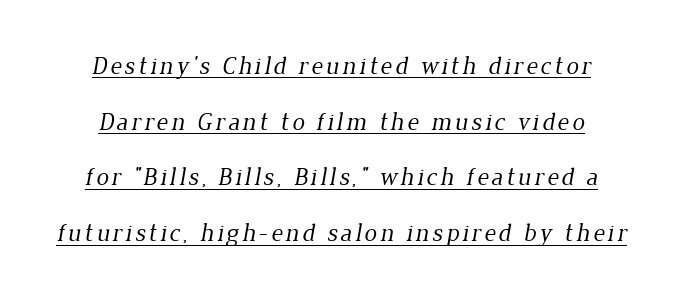
The image shows 25 px text type; set loose line spacing (2.23x), underlined.
